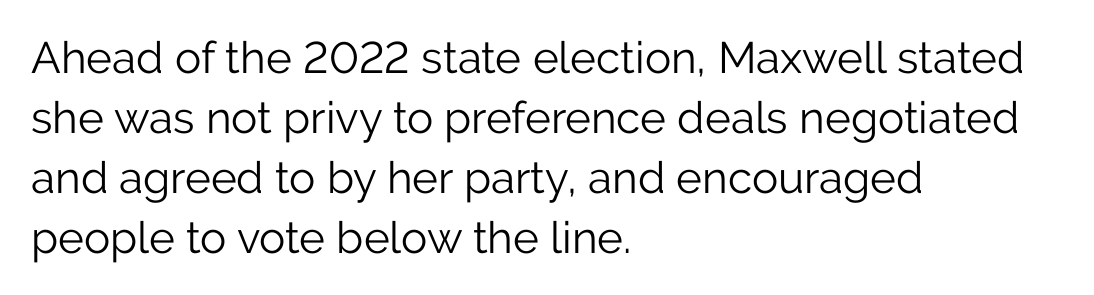
Q: Is the text bold? A: No.
Q: Is the text italic (slanted)? A: No, it is upright.
Q: Is the typeface a serif or a sans-serif typeface? A: Sans-serif.
Q: Is the text underlined? A: No.
Q: How is the paragraph aligned? A: Left-aligned.
Q: Is the spacing between letters normal or unusually wide? A: Normal.
Q: Is the spacing between lines tight, normal or loose? A: Normal.
Q: Width (condensed, normal, or wide)? A: Normal.
Q: Stroke contrast? A: Low.
Q: x-height? A: Medium.
Q: Monospaced? A: No.
